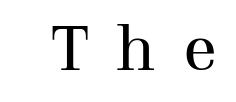
{"serif": "yes", "italic": "no", "bold": "no", "weight": "regular", "width": "normal", "stroke_contrast": "medium", "x_height": "medium", "monospaced": "no", "underline": "no", "letter_spacing": "wide", "letter_spacing_em": 0.44, "glyph_px": 63}
